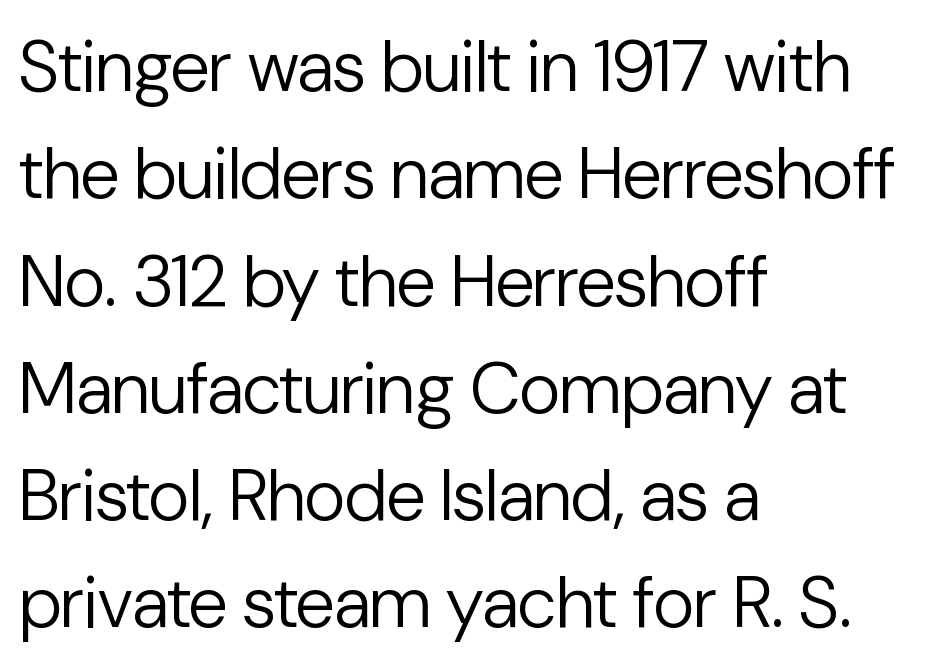
{"serif": "no", "italic": "no", "bold": "no", "weight": "regular", "width": "normal", "stroke_contrast": "low", "x_height": "medium", "monospaced": "no", "underline": "no", "align": "left", "line_spacing": "normal", "line_spacing_ratio": 1.49, "letter_spacing": "normal", "letter_spacing_em": 0.0, "glyph_px": 72}
